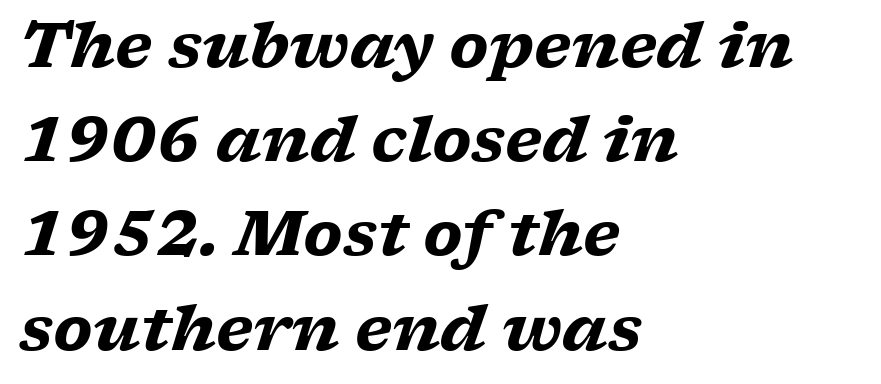
The space between consecutive lines is moderate. The glyphs in this specimen are seriffed. The gap between lines stays unmarked. The face used here is proportionally spaced, like ordinary book or web type. Observe the lean: these are italic letterforms. Tracking value appears to be zero — textbook default spacing.
